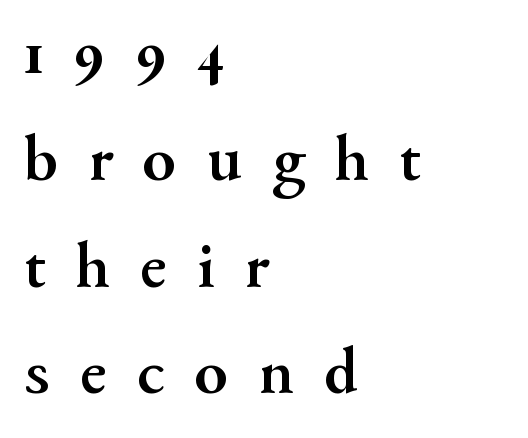
{"serif": "yes", "italic": "no", "bold": "yes", "weight": "semibold", "width": "normal", "stroke_contrast": "medium", "x_height": "small", "monospaced": "no", "underline": "no", "align": "left", "line_spacing": "normal", "line_spacing_ratio": 1.57, "letter_spacing": "wide", "letter_spacing_em": 0.44, "glyph_px": 68}
